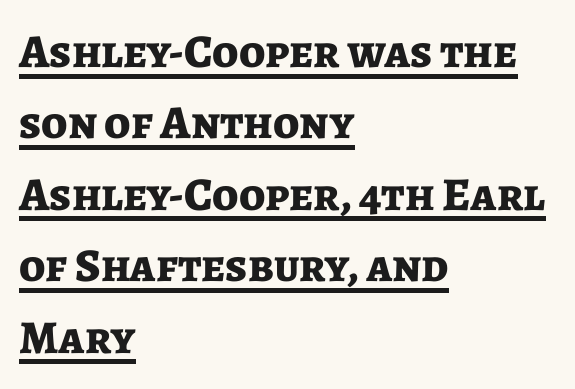
You can tell it's not italic because the verticals are truly vertical. The specimen includes a rule beneath the text block's lines. The passage is arranged the way most books set body copy — flush left. The line texture is even and compact thanks to regular tracking. This sample has the flowing, uneven cadence of proportional lettering.
